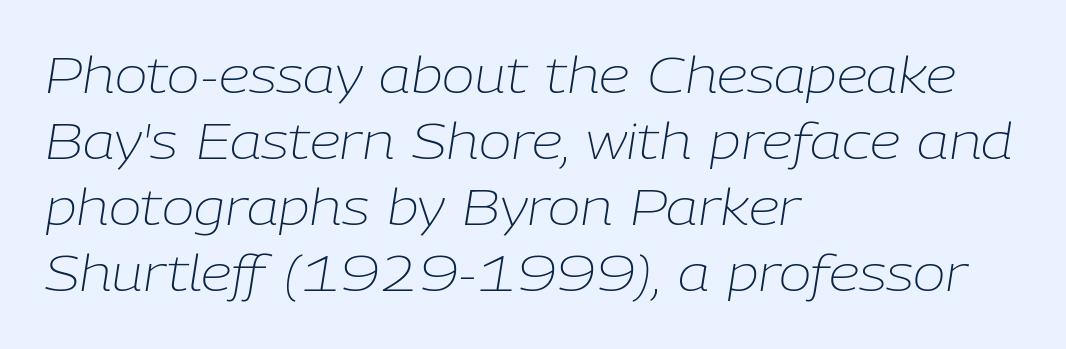
Q: Is the text bold? A: No.
Q: Is the text italic (slanted)? A: Yes, it leans right by about 9 degrees.
Q: Is the text underlined? A: No.
Q: How is the paragraph aligned? A: Left-aligned.
Q: Is the spacing between letters normal or unusually wide? A: Normal.
Q: Is the spacing between lines tight, normal or loose? A: Normal.
Q: Width (condensed, normal, or wide)? A: Normal.
Q: Stroke contrast? A: Low.
Q: x-height? A: Medium.
Q: Monospaced? A: No.
